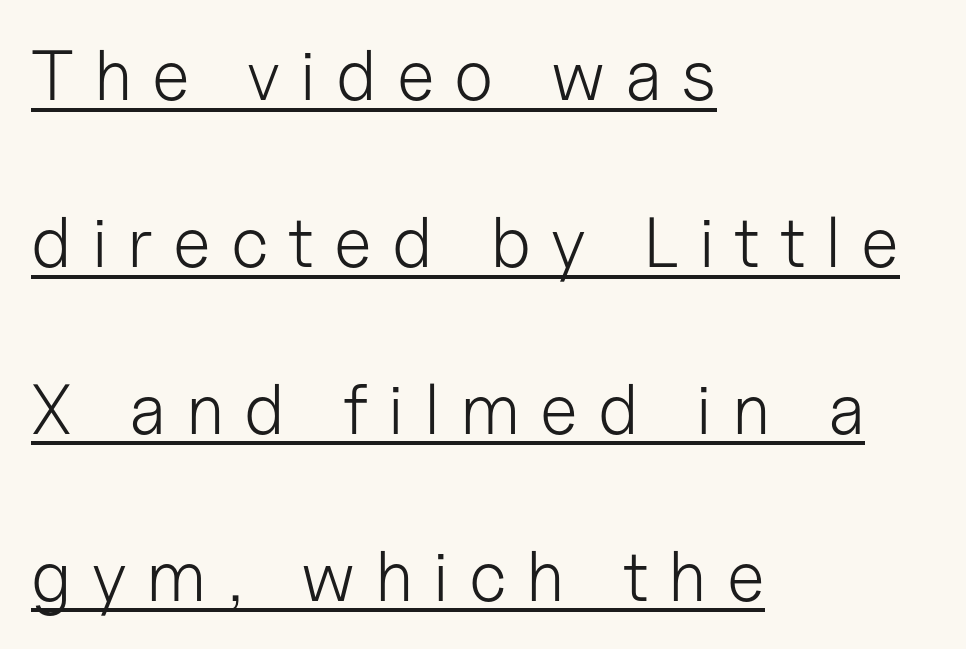
Line starts are locked; line ends wander. What stands out about the letter spacing? Its width — letters are far apart. A typesetter would call this proportional, since set widths differ per character. The designer went with a sans here, leaving each stem footless. Vertical strokes here are truly vertical.
